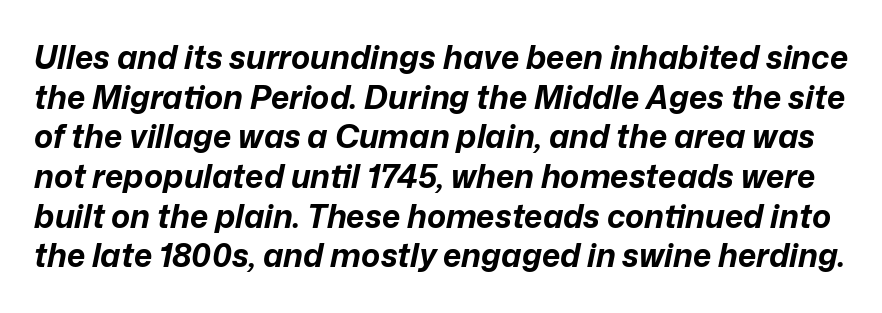
The image shows 32 px bold type, italic (leaning right); set line spacing 1.24x, normal letter spacing, not underlined; low stroke contrast and a medium x-height.
